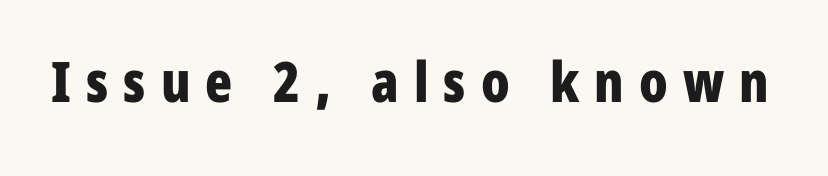
The image shows 56 px bold, condensed sans-serif type, upright; set unusually wide letter spacing (+0.27 em), not underlined; low stroke contrast and a medium x-height.
